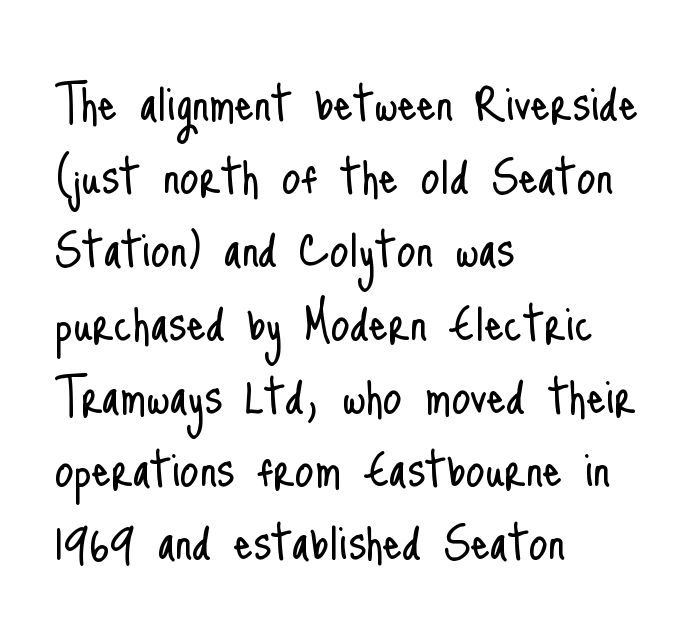
The image shows 60 px light, condensed sans-serif type, upright; set left-aligned, line spacing 1.22x, normal letter spacing, not underlined; low stroke contrast and a small x-height.
